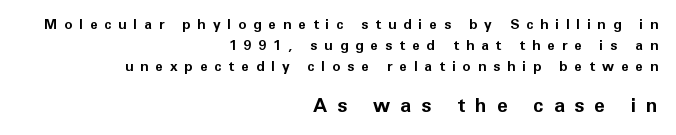
Does the bottom block carry the larger type? Yes, it does. Clear beneath every line of the passage. Display-style spreading of the glyphs; the letterfit is very open. Alignment: flush right.
